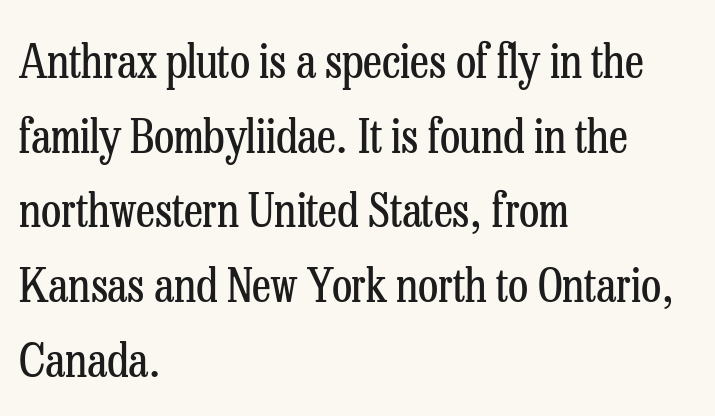
{"serif": "yes", "italic": "no", "bold": "no", "weight": "regular", "width": "condensed", "stroke_contrast": "low", "x_height": "medium", "monospaced": "no", "underline": "no", "align": "left", "line_spacing": "normal", "line_spacing_ratio": 1.59, "letter_spacing": "normal", "letter_spacing_em": 0.0, "glyph_px": 47}
